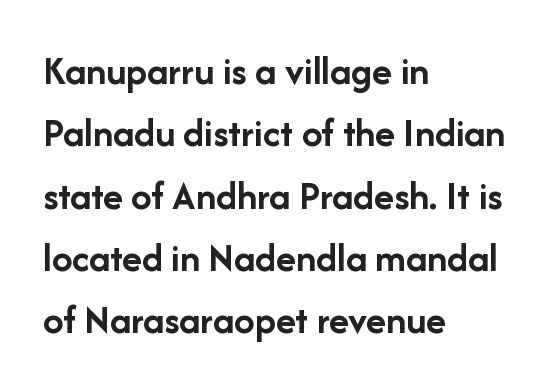
The image shows 41 px semibold sans-serif type, upright; set left-aligned, normal line spacing (1.52x), normal letter spacing, not underlined; low stroke contrast and a medium x-height.
